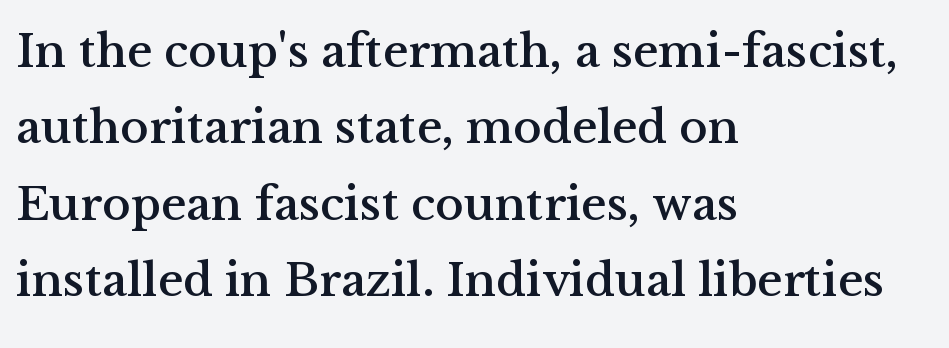
Q: Is the text italic (slanted)? A: No, it is upright.
Q: Is the typeface a serif or a sans-serif typeface? A: Serif.
Q: Is the text underlined? A: No.
Q: How is the paragraph aligned? A: Left-aligned.
Q: Is the spacing between letters normal or unusually wide? A: Normal.
Q: Is the spacing between lines tight, normal or loose? A: Normal.
Q: Width (condensed, normal, or wide)? A: Normal.
Q: Stroke contrast? A: Medium.
Q: x-height? A: Medium.
Q: Monospaced? A: No.
